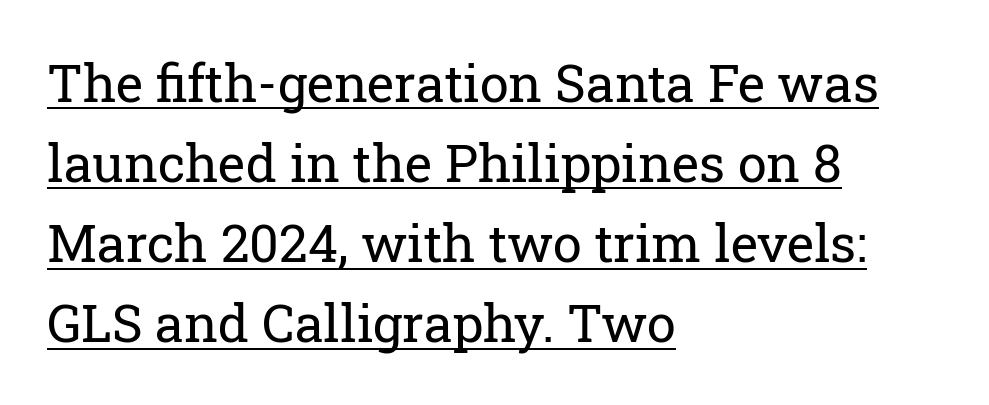
Q: Is the text bold? A: No.
Q: Is the text italic (slanted)? A: No, it is upright.
Q: Is the typeface a serif or a sans-serif typeface? A: Serif.
Q: Is the text underlined? A: Yes.
Q: How is the paragraph aligned? A: Left-aligned.
Q: Is the spacing between letters normal or unusually wide? A: Normal.
Q: Is the spacing between lines tight, normal or loose? A: Normal.
Q: Width (condensed, normal, or wide)? A: Normal.
Q: Stroke contrast? A: Low.
Q: x-height? A: Medium.
Q: Monospaced? A: No.
